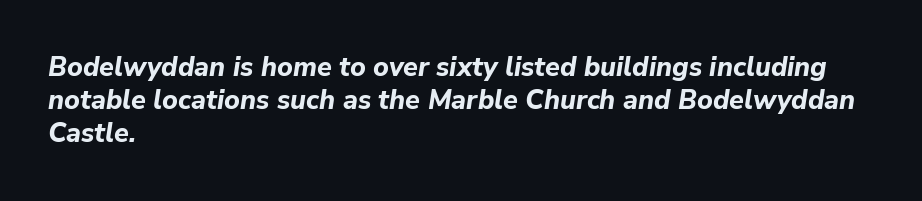
{"italic": "yes", "lean": "right", "slant_degrees": 9, "bold": "yes", "underline": "no", "align": "left", "line_spacing_ratio": 1.23, "letter_spacing": "normal", "letter_spacing_em": 0.0, "glyph_px": 27}
